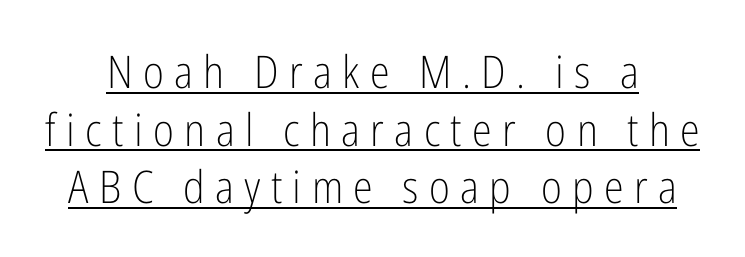
This is underlined copy, the kind a proofreader might mark for attention. Evenly set lines give the paragraph a standard silhouette. Stem width sits at or under what a default text font uses. Does the type have serifs? No, each stem ends abruptly.
